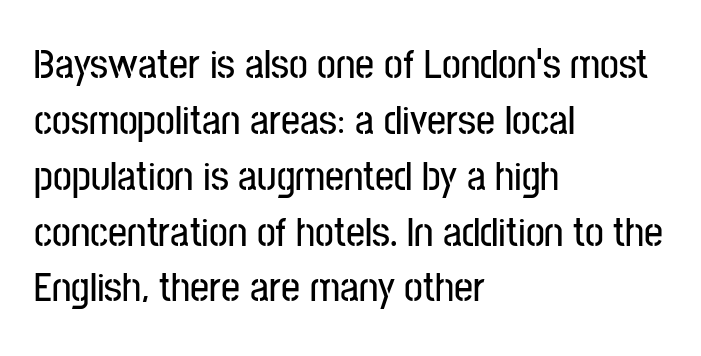
Q: Is the text italic (slanted)? A: No, it is upright.
Q: Is the typeface a serif or a sans-serif typeface? A: Sans-serif.
Q: Is the text underlined? A: No.
Q: How is the paragraph aligned? A: Left-aligned.
Q: Is the spacing between letters normal or unusually wide? A: Normal.
Q: Is the spacing between lines tight, normal or loose? A: Normal.
Q: Width (condensed, normal, or wide)? A: Condensed.
Q: Stroke contrast? A: Low.
Q: x-height? A: Medium.
Q: Monospaced? A: No.
